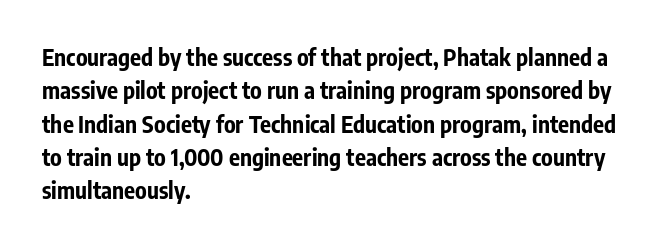
Every letter is thick-stroked: bold, no question. The space directly below the letters is spotless. How would I describe the line gaps? Plain and ordinary. A classic flush-left, rag-right setting is used for this passage. The specimen reads as upright at a glance.
